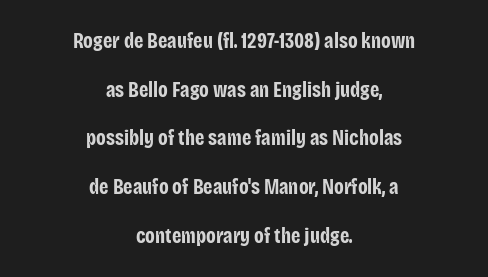
{"italic": "no", "bold": "yes", "underline": "no", "align": "center", "line_spacing": "loose", "line_spacing_ratio": 2.32, "letter_spacing": "normal", "letter_spacing_em": 0.0, "glyph_px": 21}
